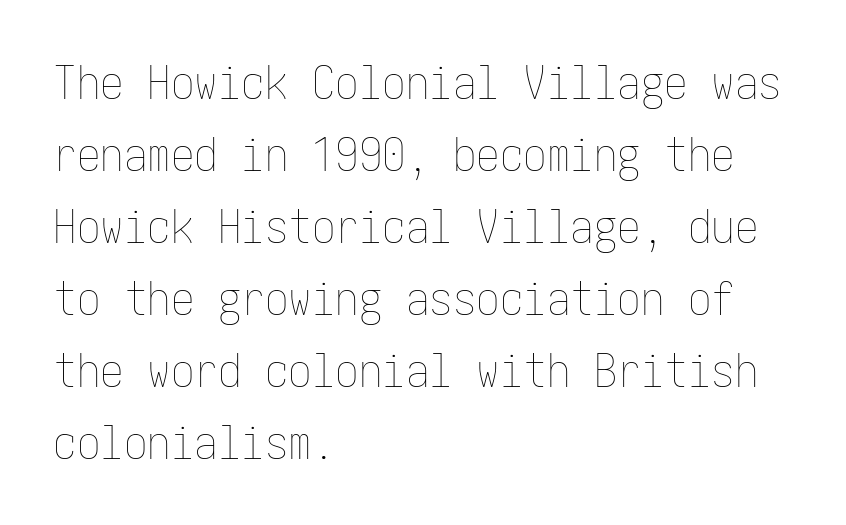
Q: Is the text bold? A: No.
Q: Is the text italic (slanted)? A: No, it is upright.
Q: Is the text underlined? A: No.
Q: How is the paragraph aligned? A: Left-aligned.
Q: Is the spacing between letters normal or unusually wide? A: Normal.
Q: Is the spacing between lines tight, normal or loose? A: Normal.
Q: Width (condensed, normal, or wide)? A: Condensed.
Q: Stroke contrast? A: Low.
Q: x-height? A: Medium.
